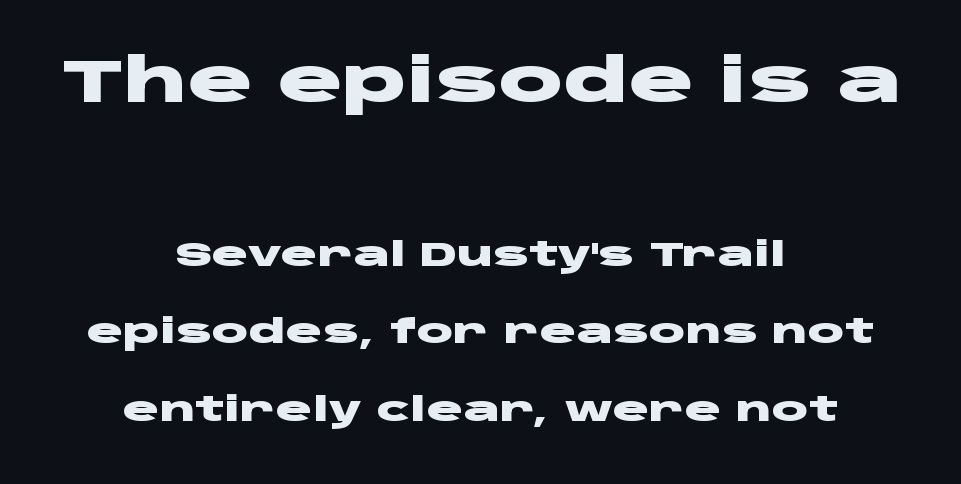
The image shows 60 px heavy, wide sans-serif type, upright; set centered, loose line spacing (2.27x), normal letter spacing, not underlined; the first (top) block is 1.76x larger; low stroke contrast and a large x-height.
